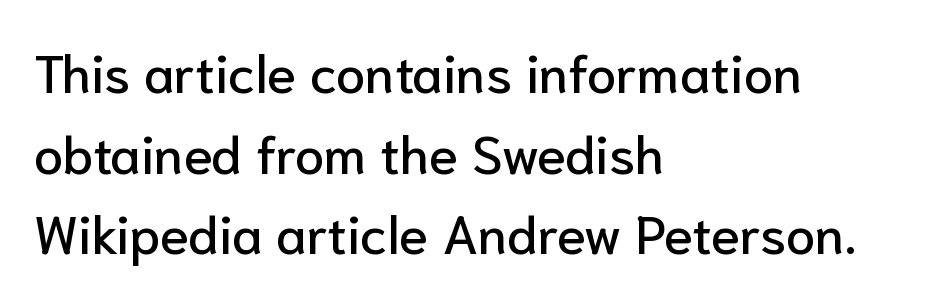
{"serif": "no", "italic": "no", "width": "normal", "stroke_contrast": "low", "x_height": "medium", "monospaced": "no", "underline": "no", "align": "left", "line_spacing": "normal", "line_spacing_ratio": 1.52, "letter_spacing": "normal", "letter_spacing_em": 0.0, "glyph_px": 53}
